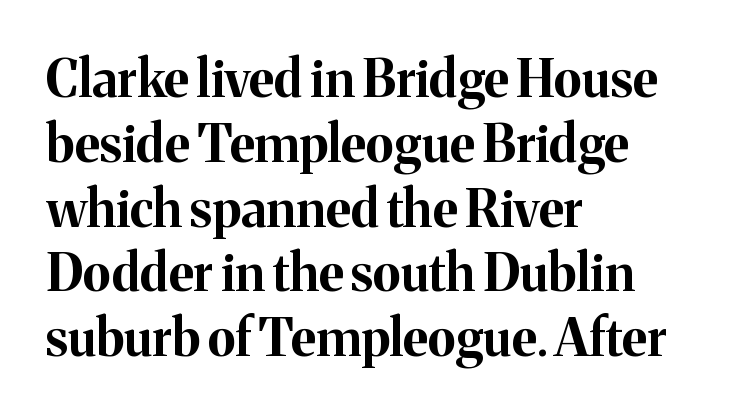
Q: Is the text bold? A: Yes.
Q: Is the text italic (slanted)? A: No, it is upright.
Q: Is the typeface a serif or a sans-serif typeface? A: Serif.
Q: Is the text underlined? A: No.
Q: How is the paragraph aligned? A: Left-aligned.
Q: Is the spacing between letters normal or unusually wide? A: Normal.
Q: Is the spacing between lines tight, normal or loose? A: Normal.
Q: Width (condensed, normal, or wide)? A: Normal.
Q: Stroke contrast? A: Medium.
Q: x-height? A: Medium.
Q: Monospaced? A: No.
